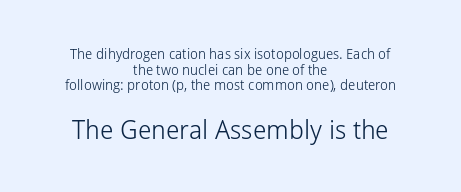
Q: Is the text bold? A: No.
Q: Is the text italic (slanted)? A: No, it is upright.
Q: Is the text underlined? A: No.
Q: How is the paragraph aligned? A: Centered.
Q: Is the spacing between letters normal or unusually wide? A: Normal.
Q: Is the spacing between lines tight, normal or loose? A: Tight.
Q: Which block of text is set in a larger size, the first (top) or the second (bottom)? A: The second (bottom) one.
